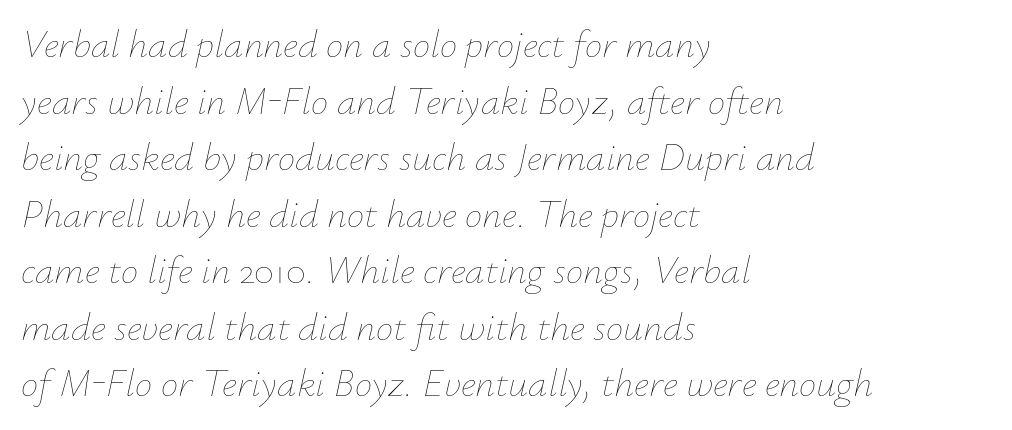
The image shows 39 px thin type, italic (leaning right); set left-aligned, normal line spacing (1.45x), normal letter spacing, not underlined; low stroke contrast and a small x-height.
